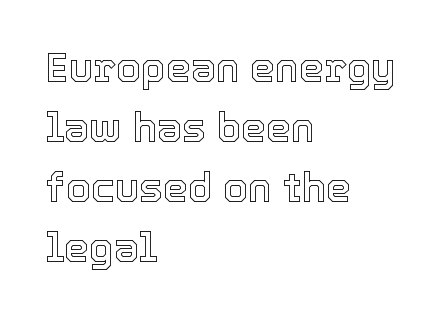
The image shows 40 px text type, upright; set left-aligned, normal line spacing (1.5x), normal letter spacing, not underlined; a medium x-height.
